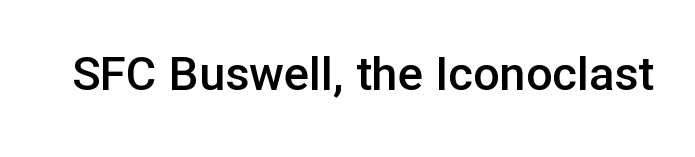
The image shows 47 px semibold sans-serif type, upright; set normal letter spacing, not underlined; low stroke contrast and a medium x-height.
